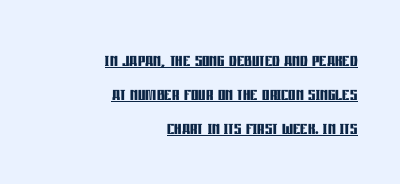
Q: Is the text bold? A: Yes.
Q: Is the text italic (slanted)? A: No, it is upright.
Q: Is the text underlined? A: Yes.
Q: How is the paragraph aligned? A: Right-aligned.
Q: Is the spacing between letters normal or unusually wide? A: Normal.
Q: Is the spacing between lines tight, normal or loose? A: Normal.
